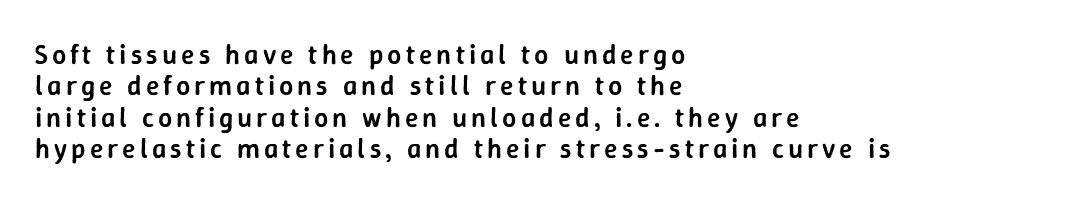
Q: Is the text bold? A: Semi-bold.
Q: Is the text italic (slanted)? A: No, it is upright.
Q: Is the typeface a serif or a sans-serif typeface? A: Sans-serif.
Q: Is the text underlined? A: No.
Q: How is the paragraph aligned? A: Left-aligned.
Q: Is the spacing between lines tight, normal or loose? A: Tight.
Q: Width (condensed, normal, or wide)? A: Normal.
Q: Stroke contrast? A: Low.
Q: x-height? A: Medium.
Q: Monospaced? A: No.
